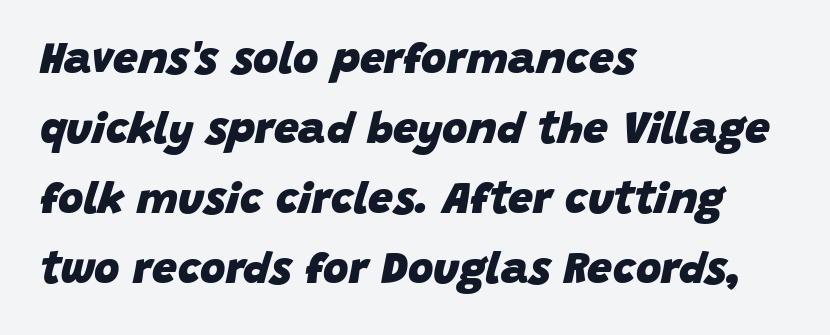
Q: Is the text bold? A: Yes.
Q: Is the text italic (slanted)? A: Yes, it leans right by about 15 degrees.
Q: Is the text underlined? A: No.
Q: How is the paragraph aligned? A: Left-aligned.
Q: Is the spacing between letters normal or unusually wide? A: Normal.
Q: Is the spacing between lines tight, normal or loose? A: Normal.
Q: Width (condensed, normal, or wide)? A: Normal.
Q: Stroke contrast? A: Low.
Q: x-height? A: Large.
Q: Monospaced? A: No.
